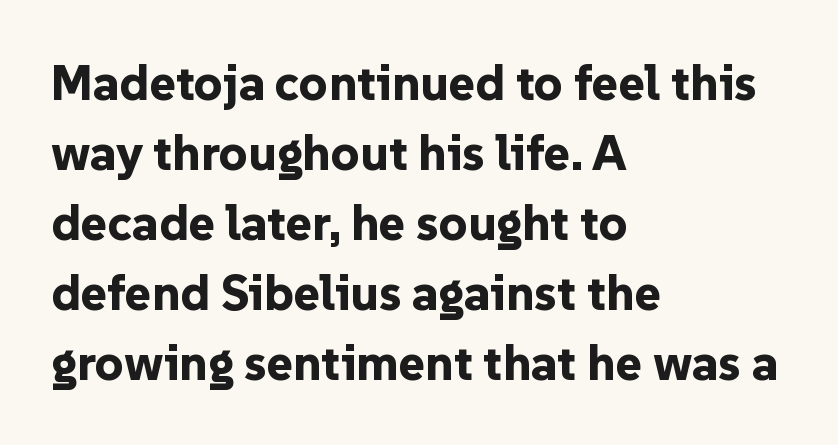
Q: Is the text bold? A: Yes.
Q: Is the text italic (slanted)? A: No, it is upright.
Q: Is the typeface a serif or a sans-serif typeface? A: Sans-serif.
Q: Is the text underlined? A: No.
Q: How is the paragraph aligned? A: Left-aligned.
Q: Is the spacing between letters normal or unusually wide? A: Normal.
Q: Is the spacing between lines tight, normal or loose? A: Normal.
Q: Width (condensed, normal, or wide)? A: Normal.
Q: Stroke contrast? A: Low.
Q: x-height? A: Medium.
Q: Monospaced? A: No.
